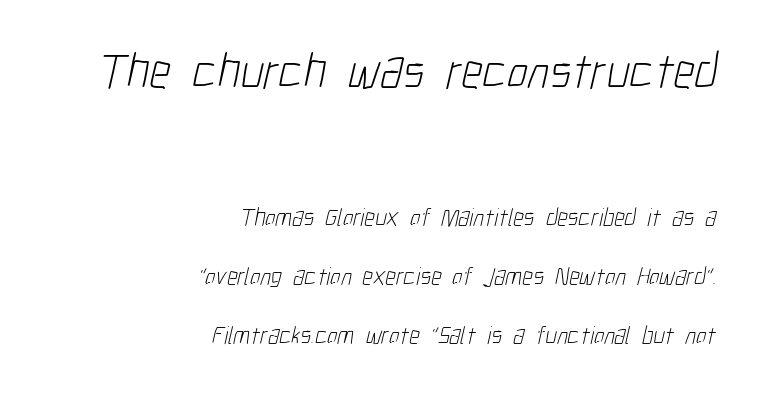
Vertical stems look standard width or narrower in stroke. A typesetter would call this proportional, since set widths differ per character. Characters follow at the spacing the type designer built in. Short and long lines alike share a common ending point at right.
